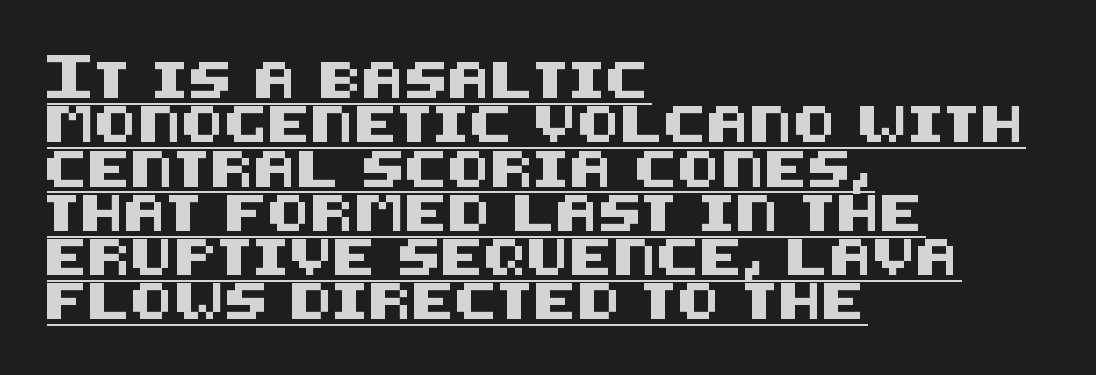
The image shows 36 px sans-serif type, upright; set left-aligned, line spacing 1.23x, normal letter spacing, underlined; medium stroke contrast and a large x-height.
